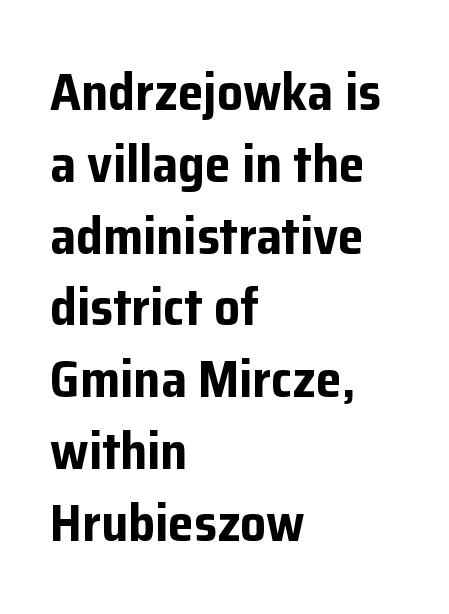
{"serif": "no", "italic": "no", "bold": "yes", "weight": "bold", "width": "normal", "stroke_contrast": "low", "x_height": "medium", "monospaced": "no", "underline": "no", "align": "left", "line_spacing": "normal", "line_spacing_ratio": 1.38, "letter_spacing": "normal", "letter_spacing_em": 0.0, "glyph_px": 52}
